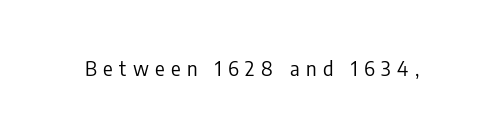
{"italic": "no", "bold": "no", "underline": "no", "letter_spacing": "wide", "letter_spacing_em": 0.32, "glyph_px": 20}
